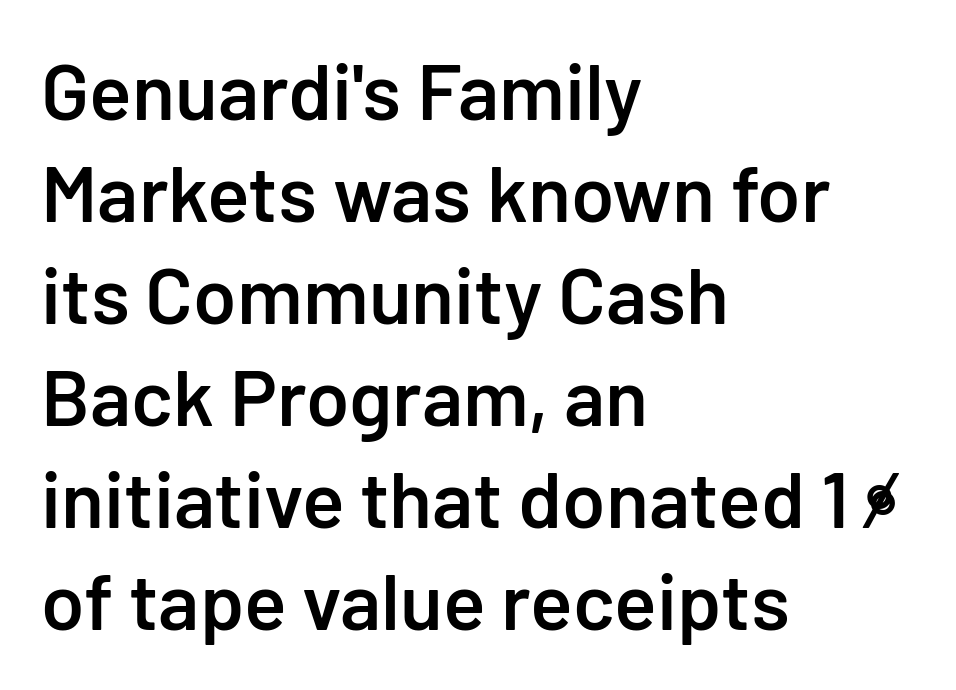
{"serif": "no", "italic": "no", "bold": "semi", "weight": "semibold", "width": "normal", "stroke_contrast": "low", "x_height": "medium", "monospaced": "no", "underline": "no", "align": "left", "line_spacing": "normal", "line_spacing_ratio": 1.29, "letter_spacing": "normal", "letter_spacing_em": 0.0, "glyph_px": 79}
